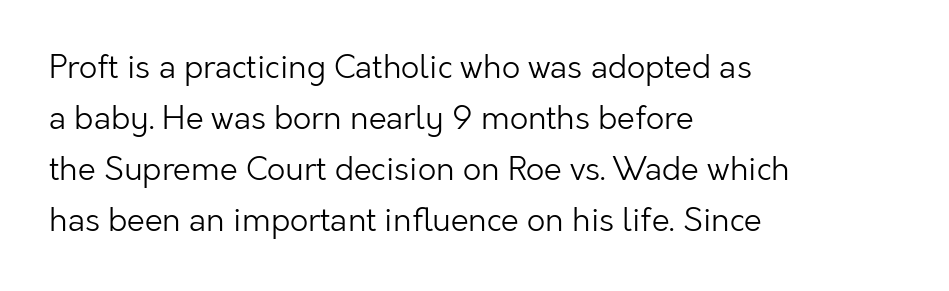
The image shows 32 px light sans-serif type, upright; set left-aligned, normal line spacing (1.59x), normal letter spacing, not underlined; low stroke contrast and a medium x-height.
